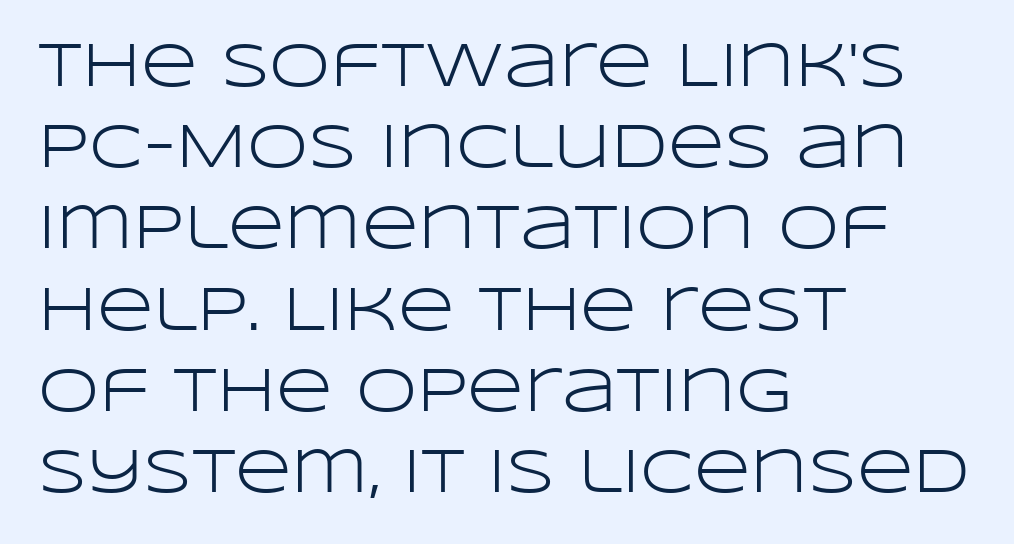
The image shows 62 px light, wide sans-serif type, upright; set left-aligned, normal line spacing (1.31x), normal letter spacing, not underlined; low stroke contrast and a large x-height.
